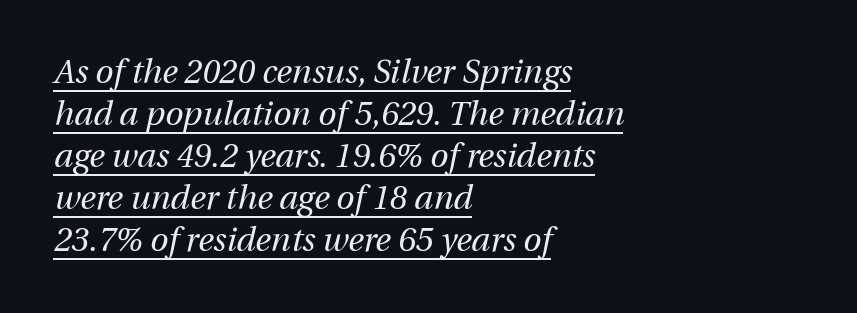
The ragged edge is on the right, which tells us the setting is flush left. The horizontal fit of the characters is conventional and even. It's the slanting kind of type. The cut favours lightness, reaching ordinary text weight at its darkest. The words here are underlined.
